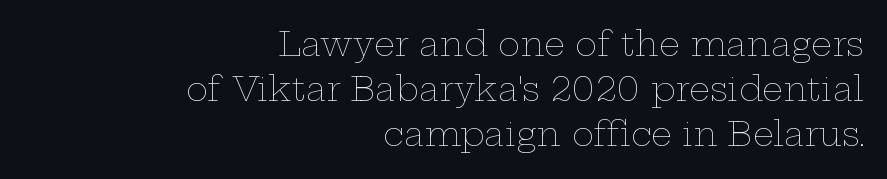
Q: Is the text bold? A: No.
Q: Is the text italic (slanted)? A: No, it is upright.
Q: Is the text underlined? A: No.
Q: How is the paragraph aligned? A: Right-aligned.
Q: Is the spacing between letters normal or unusually wide? A: Normal.
Q: Is the spacing between lines tight, normal or loose? A: Normal.
Q: Width (condensed, normal, or wide)? A: Wide.
Q: Stroke contrast? A: Low.
Q: x-height? A: Medium.
Q: Monospaced? A: No.
